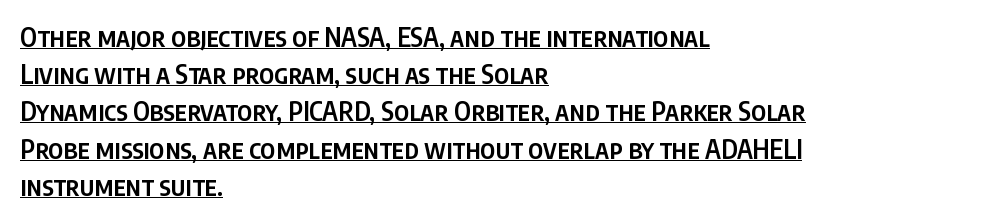
Q: Is the text bold? A: Semi-bold.
Q: Is the text italic (slanted)? A: No, it is upright.
Q: Is the text underlined? A: Yes.
Q: How is the paragraph aligned? A: Left-aligned.
Q: Is the spacing between letters normal or unusually wide? A: Normal.
Q: Is the spacing between lines tight, normal or loose? A: Normal.
